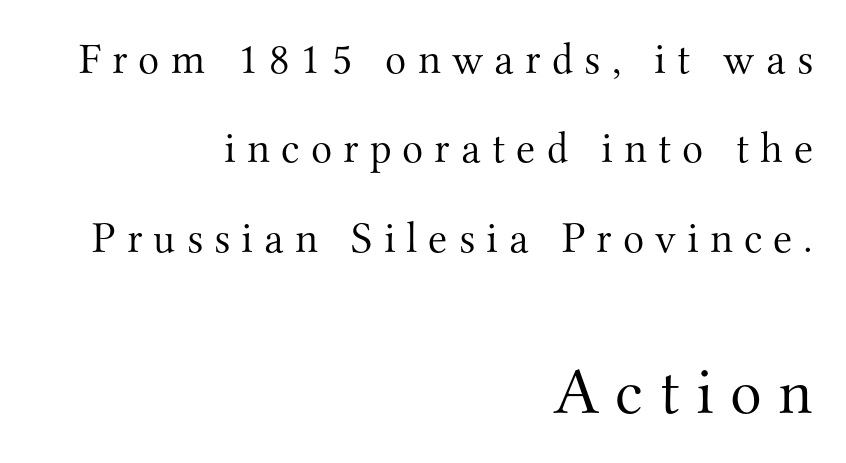
In terms of posture, this sample is upright. No letter is thick-stroked: the sample isn't bold. Every row of glyphs terminates at an identical x-position on the right. Descenders hang freely into open space. Unlike a clean sans, this face finishes its strokes with serifs. The face used here is proportionally spaced, like ordinary book or web type.
